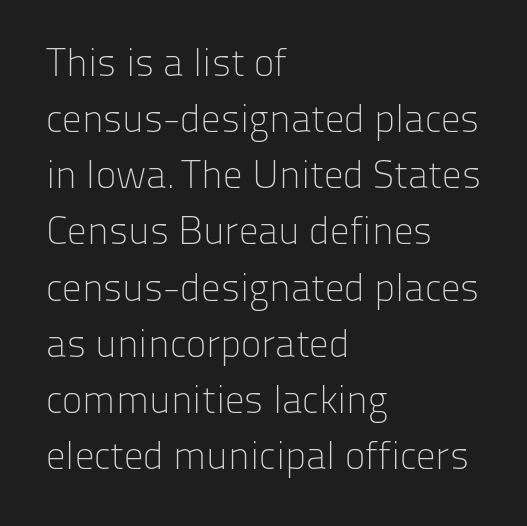
The image shows 39 px light sans-serif type, upright; set left-aligned, normal line spacing (1.44x), normal letter spacing, not underlined; low stroke contrast and a medium x-height.
